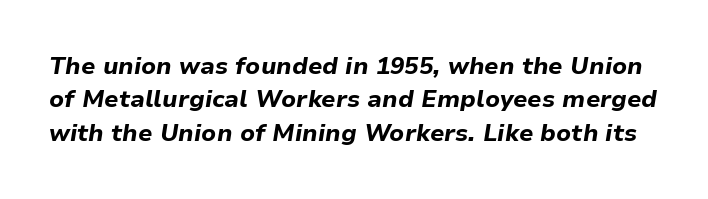
Q: Is the text bold? A: Yes.
Q: Is the text italic (slanted)? A: Yes, it leans right by about 9 degrees.
Q: Is the text underlined? A: No.
Q: Is the spacing between letters normal or unusually wide? A: Normal.
Q: Is the spacing between lines tight, normal or loose? A: Normal.
